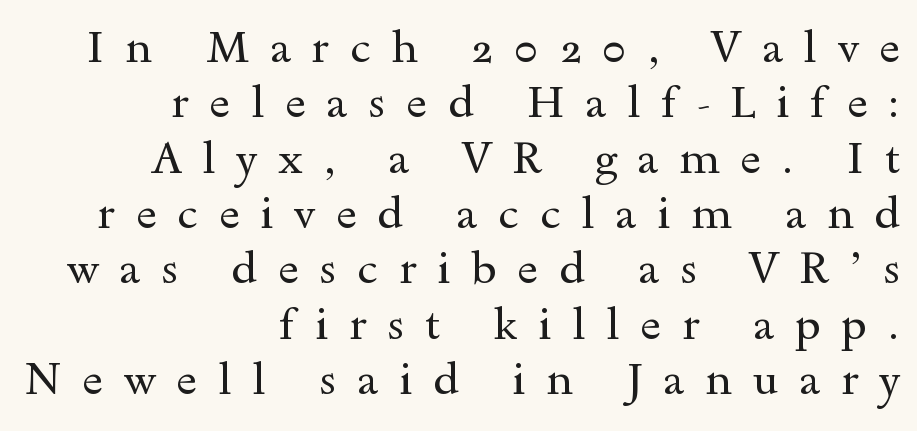
The image shows 45 px regular-weight, wide serif type, upright; set right-aligned, line spacing 1.23x, unusually wide letter spacing (+0.46 em), not underlined; a small x-height.
